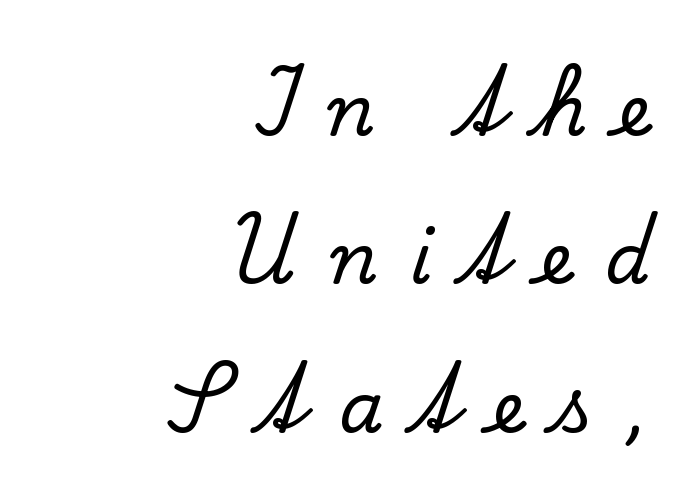
The image shows 71 px serif type; set right-aligned, loose line spacing (2.09x), unusually wide letter spacing (+0.46 em), not underlined; low stroke contrast and a small x-height.
